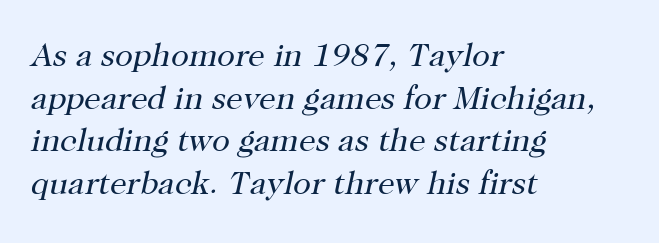
{"serif": "yes", "italic": "yes", "lean": "right", "slant_degrees": 12, "bold": "no", "weight": "regular", "width": "normal", "stroke_contrast": "high", "x_height": "medium", "monospaced": "no", "underline": "no", "align": "left", "line_spacing": "normal", "line_spacing_ratio": 1.29, "letter_spacing": "normal", "letter_spacing_em": 0.0, "glyph_px": 33}
